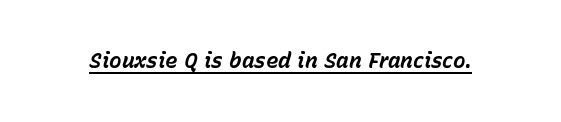
The image shows 21 px bold type, italic (leaning right); set normal letter spacing, underlined.
